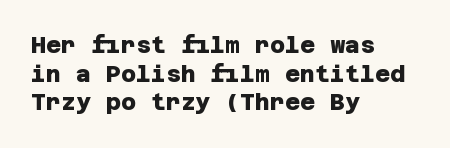
Q: Is the text bold? A: Yes.
Q: Is the text underlined? A: No.
Q: How is the paragraph aligned? A: Left-aligned.
Q: Is the spacing between letters normal or unusually wide? A: Normal.
